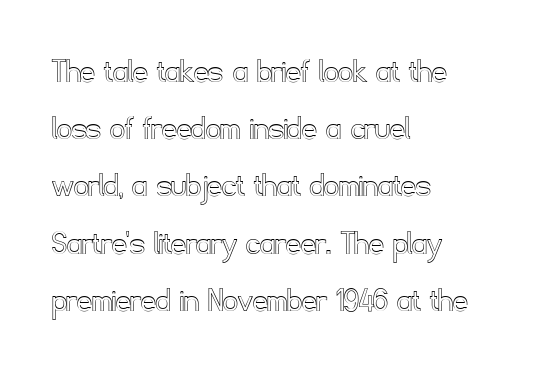
Every stem runs plumb, perpendicular to the baseline. Line beginnings align vertically; line endings do not. The face used here is rendered with its standard letterfit. Only glyphs here, with clear space below each row. Note the varied advance widths — an 'i' is clearly narrower than an 'm'.
